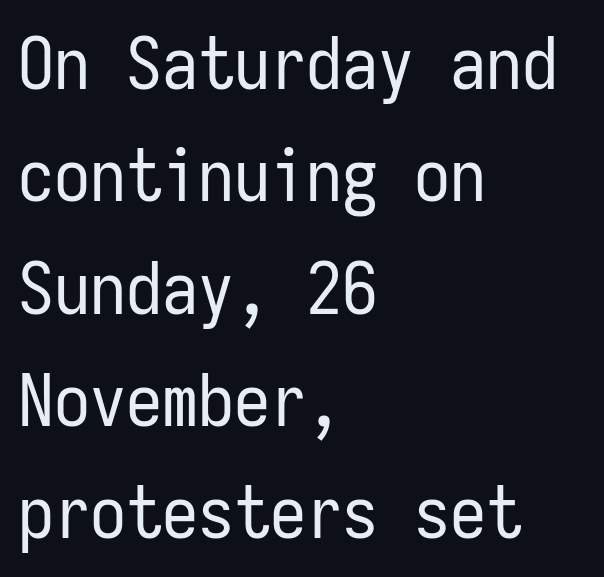
The image shows 72 px regular-weight, condensed sans-serif type, upright, monospaced; set left-aligned, normal line spacing (1.56x), normal letter spacing, not underlined; low stroke contrast and a medium x-height.
